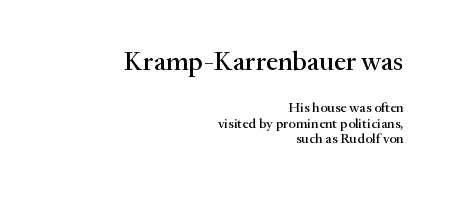
Posture: vertical. The words here are not underlined. Is the block centered? No — it sits flush against the right margin. Look at the glyph heights: the upper group is clearly the bigger setting. Baseline-to-baseline distance is barely more than the letter height.
